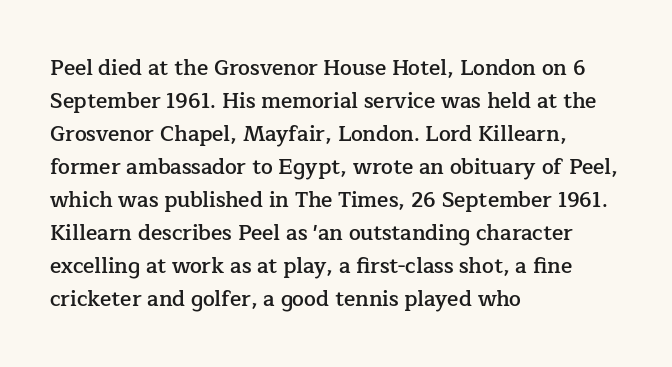
{"italic": "no", "bold": "semi", "underline": "no", "align": "left", "line_spacing": "normal", "line_spacing_ratio": 1.57, "letter_spacing": "normal", "letter_spacing_em": 0.0, "glyph_px": 21}
